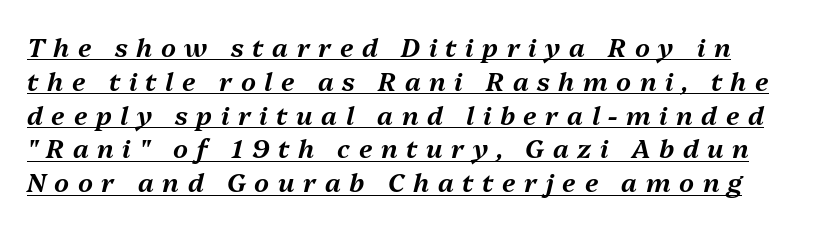
Letter spacing: wide. This sample carries an underscore along the baseline area. The space between consecutive lines is moderate. Does the lettering tilt? It does — this is italic.
